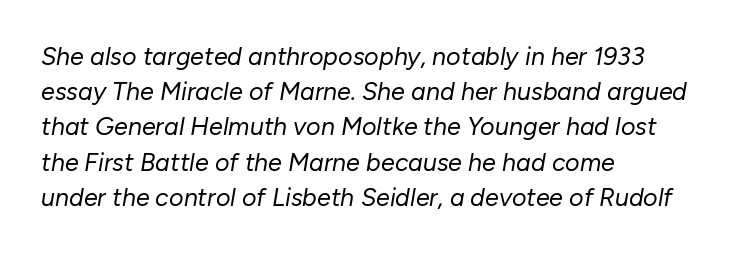
Standard letterfit; no display-style spreading of the glyphs. The face looks like a standard text weight, possibly lighter. Descenders are the only things crossing below the line. Regarding leading, the lines here are spaced in the standard way. All the whitespace from short lines collects on the right. The rendering applies a slant to the glyphs.
